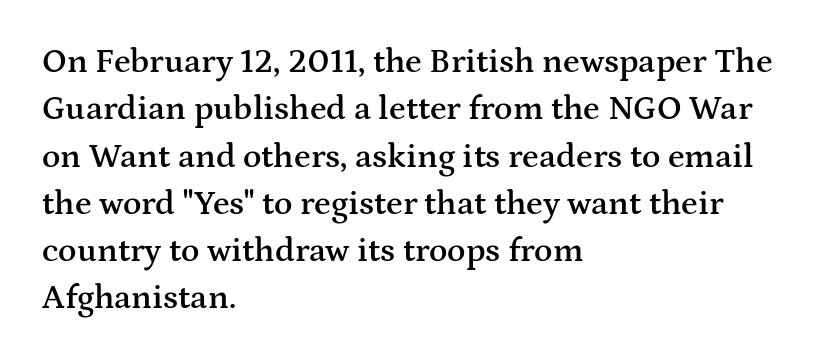
The letters are semibold — heavier than regular but short of a full bold. Nothing unusual about the tracking: characters are spaced as the font intends. Posture: upright roman. Visually the block forms a straight wall on the left and a jagged coastline on the right.
